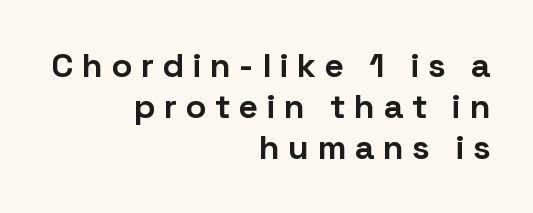
{"serif": "no", "italic": "no", "bold": "yes", "weight": "bold", "width": "normal", "stroke_contrast": "low", "x_height": "medium", "monospaced": "no", "underline": "no", "align": "right", "line_spacing_ratio": 1.21, "letter_spacing": "wide", "letter_spacing_em": 0.27, "glyph_px": 34}
